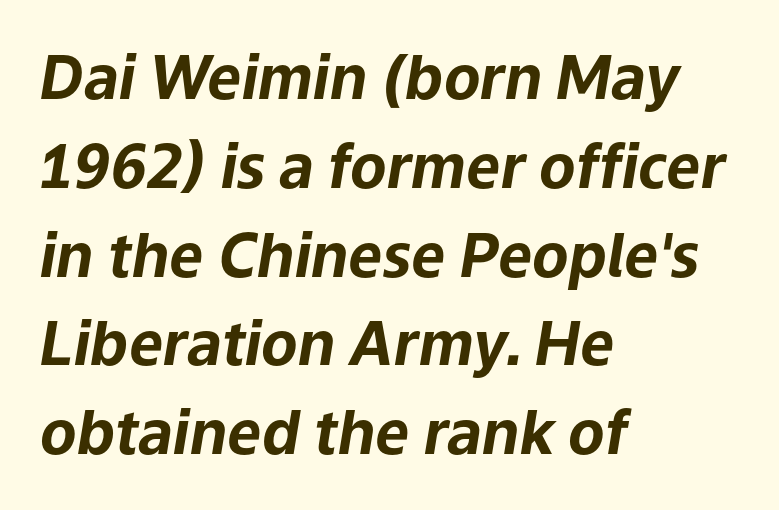
The image shows 60 px bold type, italic (leaning right); set left-aligned, normal line spacing (1.48x), normal letter spacing, not underlined; low stroke contrast and a medium x-height.
